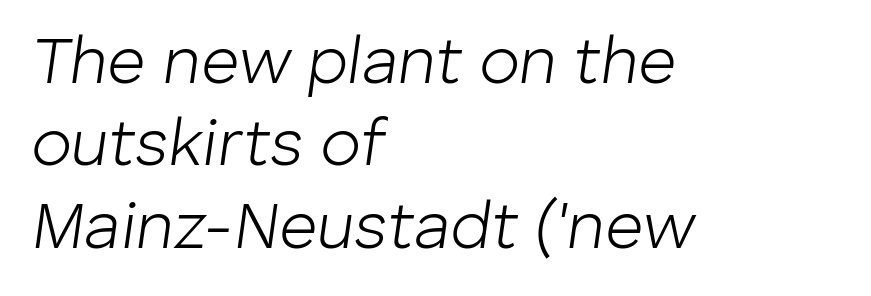
Look at the tracking — it's just the regular setting, nothing added. Check under the words: just untouched page. Each stroke keeps to a modest, everyday thickness or less. All the whitespace from short lines collects on the right. The rows are spaced the way most documents space them.
